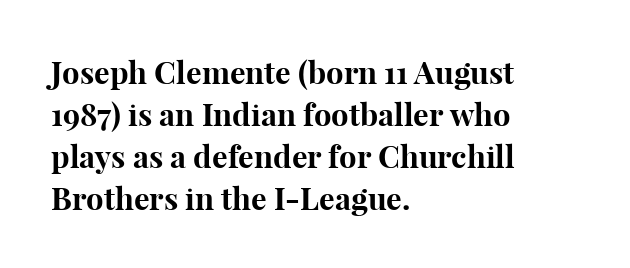
{"serif": "yes", "italic": "no", "bold": "yes", "weight": "bold", "width": "normal", "stroke_contrast": "high", "x_height": "medium", "monospaced": "no", "underline": "no", "align": "left", "line_spacing": "normal", "line_spacing_ratio": 1.35, "letter_spacing": "normal", "letter_spacing_em": 0.0, "glyph_px": 31}
